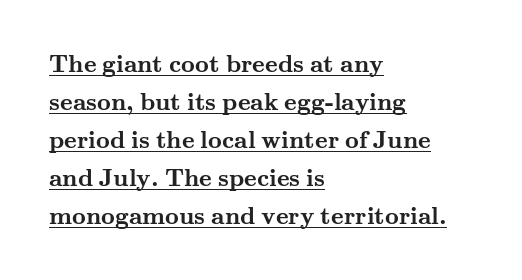
The image shows 24 px bold type, upright; set left-aligned, normal line spacing (1.58x), normal letter spacing, underlined.
